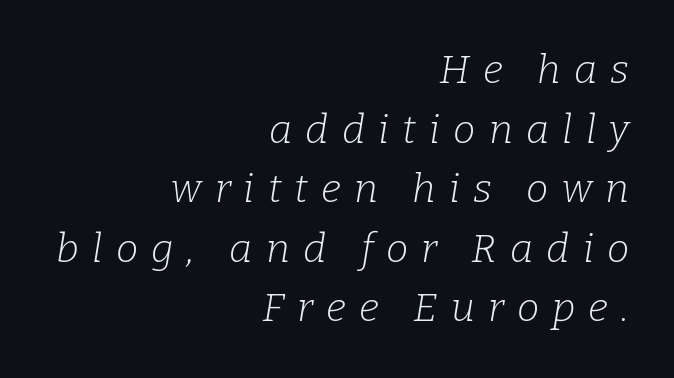
{"serif": "yes", "italic": "yes", "lean": "right", "slant_degrees": 9, "bold": "no", "weight": "light", "width": "normal", "stroke_contrast": "low", "x_height": "medium", "monospaced": "no", "underline": "no", "align": "right", "line_spacing": "normal", "line_spacing_ratio": 1.49, "letter_spacing": "wide", "letter_spacing_em": 0.33, "glyph_px": 40}
